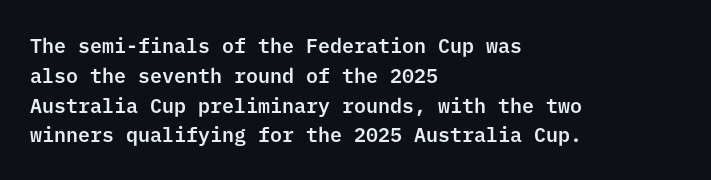
The image shows 20 px text type, upright; set left-aligned, normal line spacing (1.49x), normal letter spacing, not underlined.
